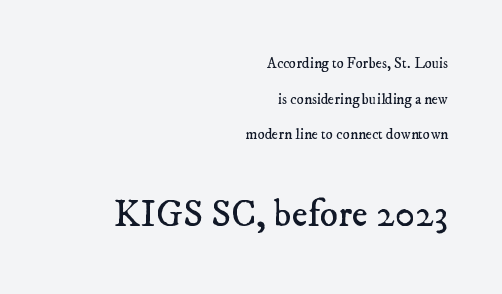
{"serif": "yes", "bold": "no", "weight": "regular", "width": "normal", "stroke_contrast": "low", "x_height": "small", "monospaced": "no", "underline": "no", "align": "right", "line_spacing": "loose", "line_spacing_ratio": 2.38, "letter_spacing": "normal", "letter_spacing_em": 0.0, "larger_block": "second", "size_ratio": 2.53, "glyph_px": 38}
